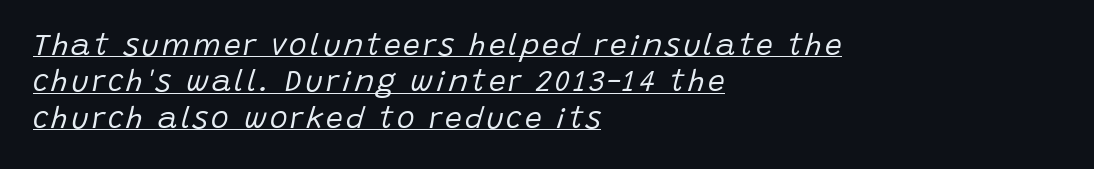
The image shows 30 px regular-weight type, italic (leaning right); set left-aligned, line spacing 1.21x, underlined; low stroke contrast and a large x-height.
